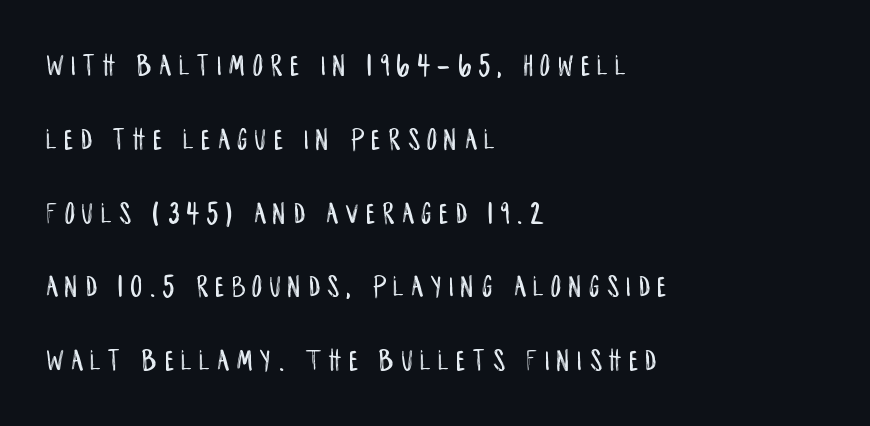
Q: Is the text italic (slanted)? A: No, it is upright.
Q: Is the typeface a serif or a sans-serif typeface? A: Sans-serif.
Q: Is the text underlined? A: No.
Q: How is the paragraph aligned? A: Left-aligned.
Q: Is the spacing between letters normal or unusually wide? A: Unusually wide.
Q: Is the spacing between lines tight, normal or loose? A: Loose.
Q: Width (condensed, normal, or wide)? A: Condensed.
Q: Stroke contrast? A: Low.
Q: x-height? A: Large.
Q: Monospaced? A: No.
